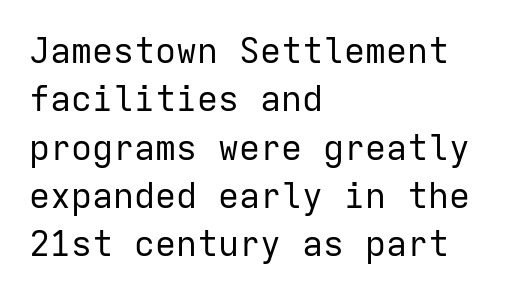
The image shows 35 px regular-weight sans-serif type, upright, monospaced; set left-aligned, normal line spacing (1.38x), normal letter spacing, not underlined; low stroke contrast and a medium x-height.
